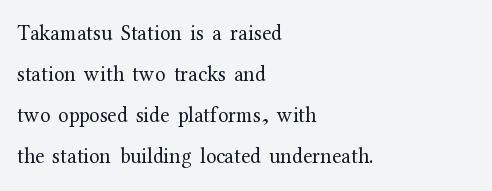
The image shows 21 px text type, upright; set left-aligned, loose line spacing (1.96x), normal letter spacing, not underlined.
